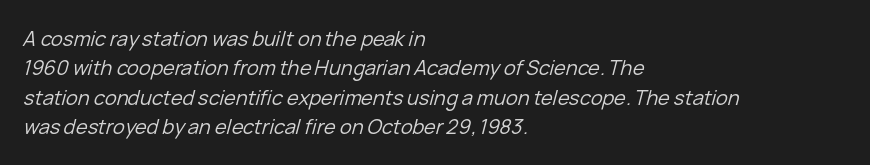
Words float on clear page, feet unadorned. The lines are quadded left. When letters slant like this, we call the style italic. The designer left line spacing at the default. These lines keep a tight, regular rhythm from letter to letter. Nothing heavy about these letters — not bold at all.
